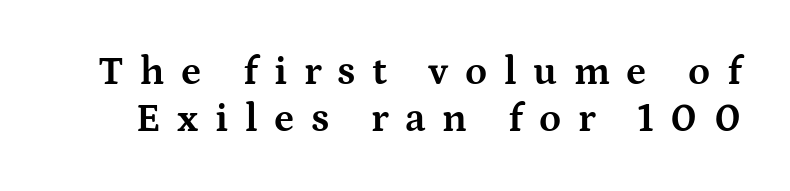
The image shows 40 px bold, wide serif type, upright; set line spacing 1.17x, unusually wide letter spacing (+0.41 em), not underlined; medium stroke contrast and a medium x-height.
